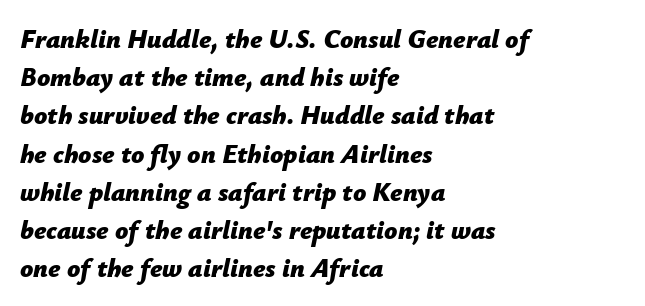
{"italic": "yes", "lean": "right", "slant_degrees": 12, "bold": "yes", "underline": "no", "align": "left", "line_spacing": "normal", "line_spacing_ratio": 1.47, "letter_spacing": "normal", "letter_spacing_em": 0.0, "glyph_px": 26}
